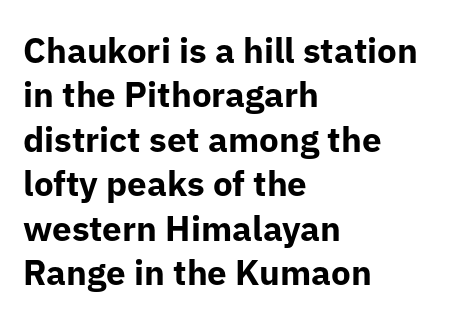
{"serif": "no", "italic": "no", "bold": "yes", "weight": "bold", "width": "normal", "stroke_contrast": "low", "x_height": "medium", "monospaced": "no", "underline": "no", "align": "left", "line_spacing": "normal", "line_spacing_ratio": 1.27, "letter_spacing": "normal", "letter_spacing_em": 0.0, "glyph_px": 35}
